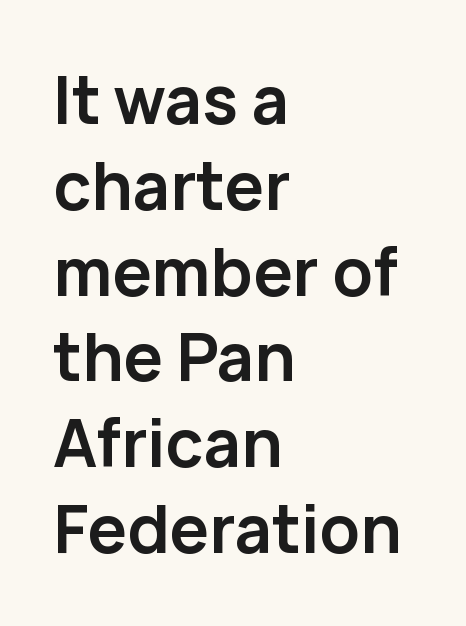
The image shows 66 px semibold sans-serif type, upright; set left-aligned, normal line spacing (1.3x), normal letter spacing, not underlined; low stroke contrast and a medium x-height.
